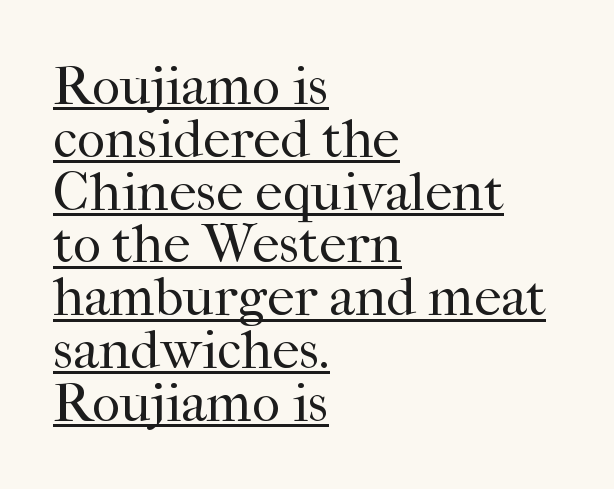
{"serif": "yes", "italic": "no", "bold": "no", "weight": "regular", "width": "normal", "stroke_contrast": "high", "x_height": "medium", "monospaced": "no", "underline": "yes", "align": "left", "line_spacing": "tight", "line_spacing_ratio": 0.96, "letter_spacing": "normal", "letter_spacing_em": 0.0, "glyph_px": 55}
